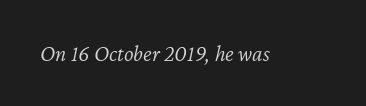
Each stroke keeps to a modest, everyday thickness or less. In terms of posture, this sample is oblique. Honestly, there is no underline to notice here at all. The horizontal fit of the characters is conventional and even.
